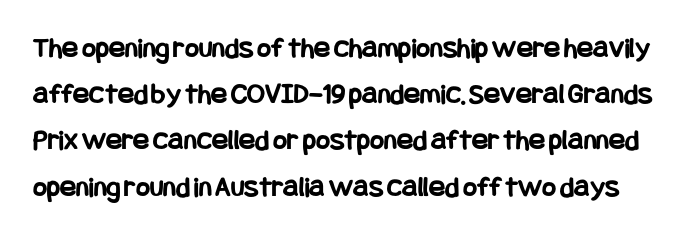
A sans-serif font was chosen for this passage. The passage shown is not underscored anywhere. Standard letterfit; no display-style spreading of the glyphs. This is heavy type, rendered in bold.
